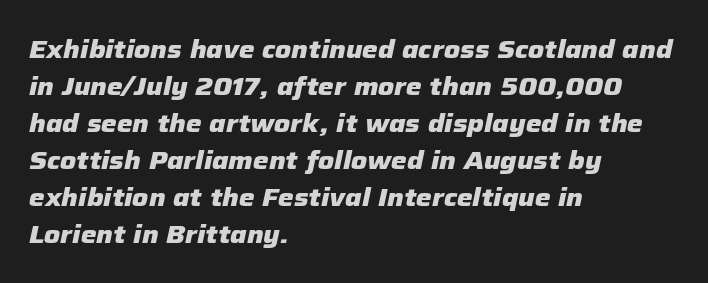
Descenders are the only things crossing below the line. The vertical gap from one line to the next is medium. Short and long lines alike share a common starting point at left. Is the type slanted? Yes — the strokes lean at a clear angle.
